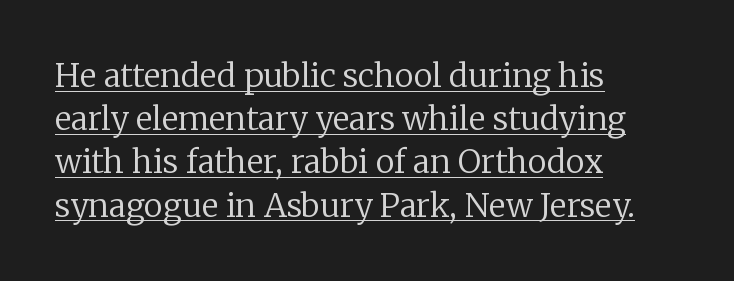
{"serif": "yes", "italic": "no", "bold": "no", "weight": "regular", "width": "normal", "stroke_contrast": "low", "x_height": "medium", "monospaced": "no", "underline": "yes", "align": "left", "line_spacing": "normal", "line_spacing_ratio": 1.35, "letter_spacing": "normal", "letter_spacing_em": 0.0, "glyph_px": 32}
